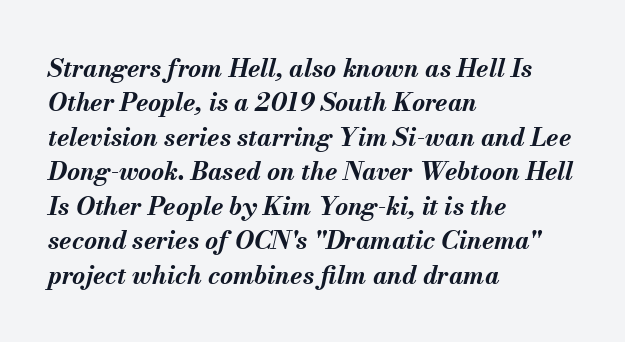
The image shows 25 px bold type, italic (leaning right); set left-aligned, normal line spacing (1.38x), normal letter spacing, not underlined.
